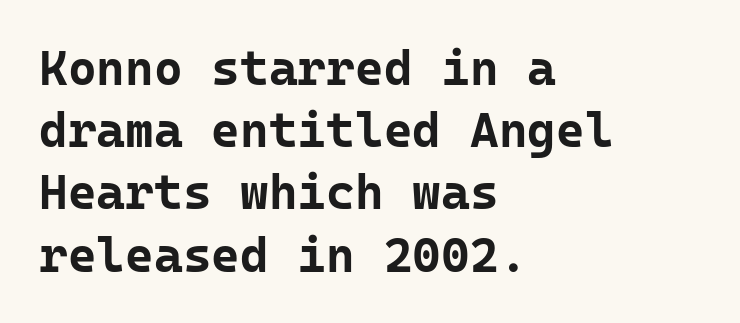
Compared with typical body copy, the letter spacing here is the same. Vertical spacing — default. Is this a fixed-width face? Yes — each glyph sits in an identical cell. Left-aligned paragraph, ragged on the right.
